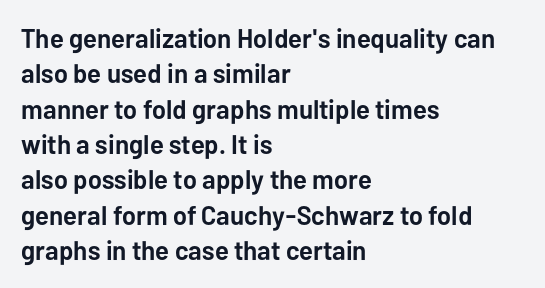
A clean baseline with only descenders dipping below it. These lines stack with their left ends in a neat column. Regular leading. Pretty heavy lettering here — definitely bold. Does extra space separate the letters? No, they use regular spacing.
